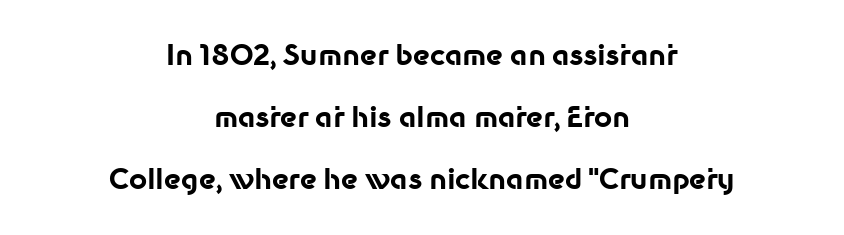
The type is set solid horizontally, with unmodified tracking. The lettering stays uniformly vertical, giving the passage a roman look. The specimen omits any rule beneath the text block's lines. The font is running at its bold setting. The line-height multiplier appears high, well above default.
